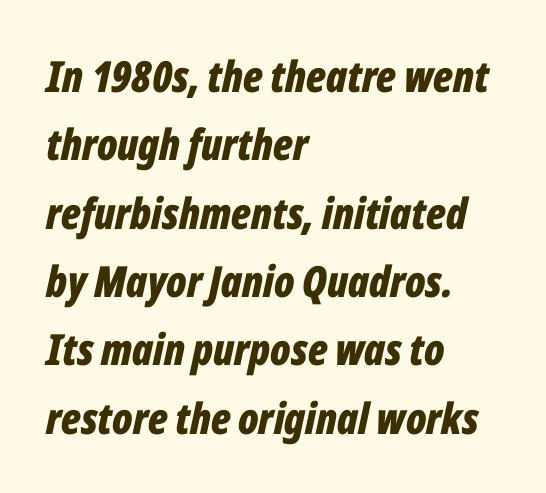
Q: Is the text bold? A: Yes.
Q: Is the text italic (slanted)? A: Yes, it leans right by about 12 degrees.
Q: Is the text underlined? A: No.
Q: How is the paragraph aligned? A: Left-aligned.
Q: Is the spacing between letters normal or unusually wide? A: Normal.
Q: Is the spacing between lines tight, normal or loose? A: Normal.
Q: Width (condensed, normal, or wide)? A: Condensed.
Q: Stroke contrast? A: Low.
Q: x-height? A: Medium.
Q: Monospaced? A: No.
